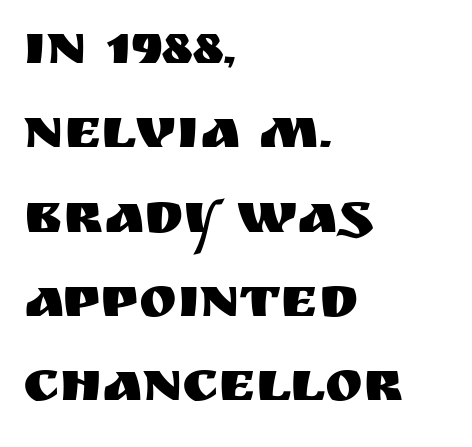
The image shows 57 px sans-serif type, upright; set left-aligned, normal line spacing (1.48x), normal letter spacing, not underlined; medium stroke contrast and a large x-height.
